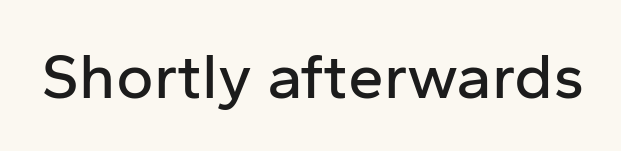
Q: Is the text italic (slanted)? A: No, it is upright.
Q: Is the typeface a serif or a sans-serif typeface? A: Sans-serif.
Q: Is the text underlined? A: No.
Q: Is the spacing between letters normal or unusually wide? A: Normal.
Q: Width (condensed, normal, or wide)? A: Normal.
Q: Stroke contrast? A: Low.
Q: x-height? A: Medium.
Q: Monospaced? A: No.
